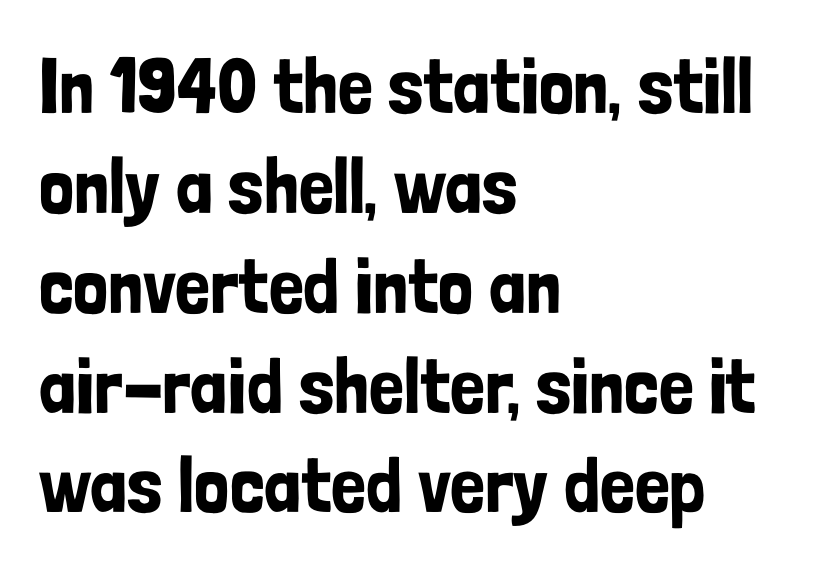
Q: Is the text italic (slanted)? A: No, it is upright.
Q: Is the typeface a serif or a sans-serif typeface? A: Sans-serif.
Q: Is the text underlined? A: No.
Q: How is the paragraph aligned? A: Left-aligned.
Q: Is the spacing between letters normal or unusually wide? A: Normal.
Q: Is the spacing between lines tight, normal or loose? A: Normal.
Q: Width (condensed, normal, or wide)? A: Condensed.
Q: Stroke contrast? A: Low.
Q: x-height? A: Medium.
Q: Monospaced? A: No.
